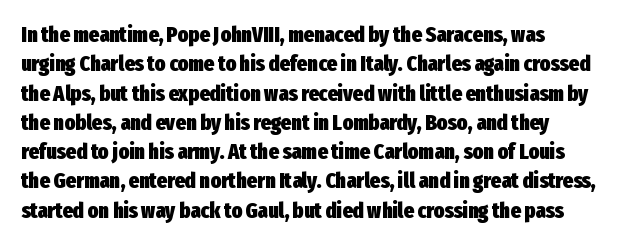
{"italic": "no", "bold": "yes", "underline": "no", "line_spacing": "normal", "line_spacing_ratio": 1.33, "letter_spacing": "normal", "letter_spacing_em": 0.0, "glyph_px": 22}
